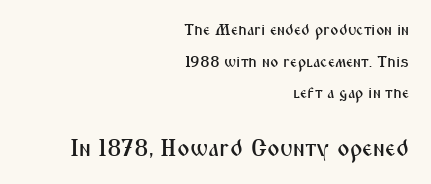
Q: Is the text italic (slanted)? A: No, it is upright.
Q: Is the text underlined? A: No.
Q: How is the paragraph aligned? A: Right-aligned.
Q: Is the spacing between letters normal or unusually wide? A: Normal.
Q: Is the spacing between lines tight, normal or loose? A: Loose.
Q: Which block of text is set in a larger size, the first (top) or the second (bottom)? A: The second (bottom) one.
